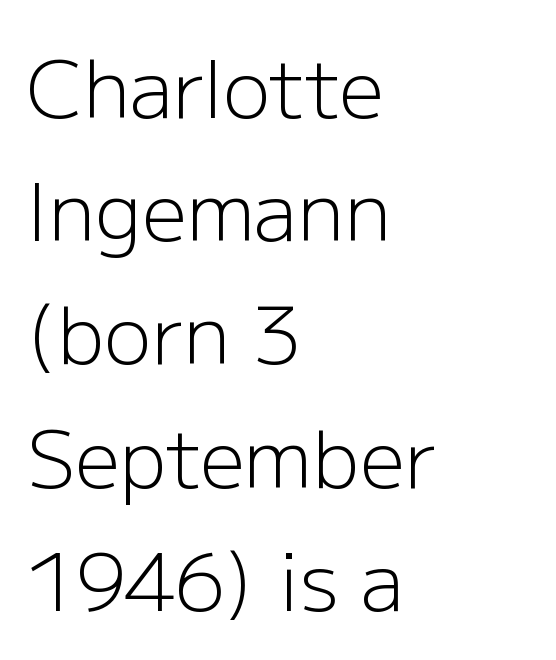
Q: Is the text bold? A: No.
Q: Is the text italic (slanted)? A: No, it is upright.
Q: Is the typeface a serif or a sans-serif typeface? A: Sans-serif.
Q: Is the text underlined? A: No.
Q: How is the paragraph aligned? A: Left-aligned.
Q: Is the spacing between letters normal or unusually wide? A: Normal.
Q: Is the spacing between lines tight, normal or loose? A: Normal.
Q: Width (condensed, normal, or wide)? A: Normal.
Q: Stroke contrast? A: Low.
Q: x-height? A: Medium.
Q: Monospaced? A: No.
